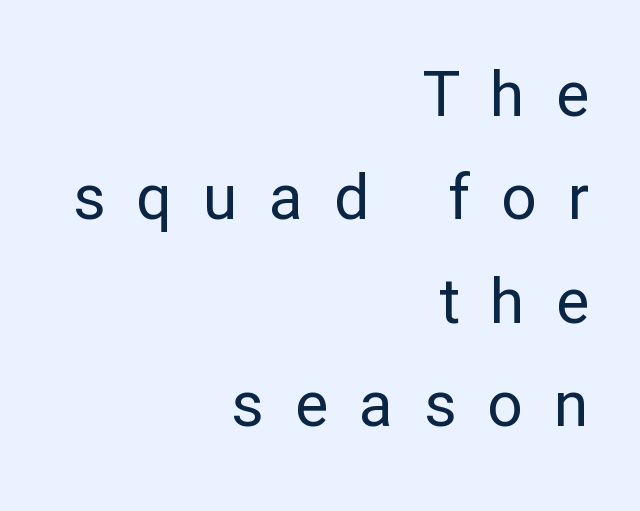
{"serif": "no", "italic": "no", "bold": "no", "weight": "regular", "width": "normal", "stroke_contrast": "low", "x_height": "medium", "monospaced": "no", "underline": "no", "align": "right", "line_spacing": "normal", "line_spacing_ratio": 1.64, "letter_spacing": "wide", "letter_spacing_em": 0.49, "glyph_px": 63}
